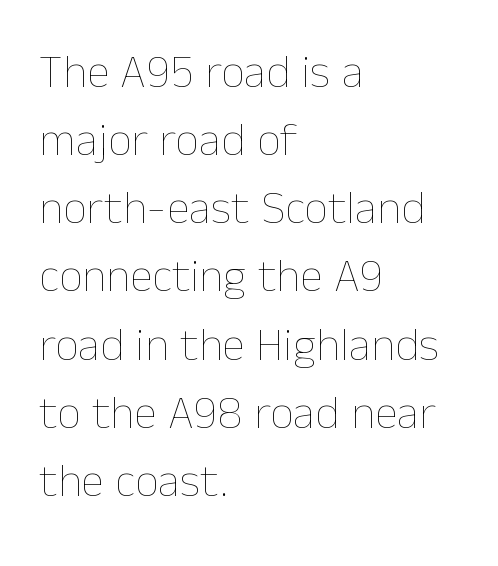
Q: Is the text bold? A: No.
Q: Is the text italic (slanted)? A: No, it is upright.
Q: Is the text underlined? A: No.
Q: How is the paragraph aligned? A: Left-aligned.
Q: Is the spacing between letters normal or unusually wide? A: Normal.
Q: Is the spacing between lines tight, normal or loose? A: Normal.
Q: Width (condensed, normal, or wide)? A: Normal.
Q: Stroke contrast? A: Low.
Q: x-height? A: Medium.
Q: Monospaced? A: No.
